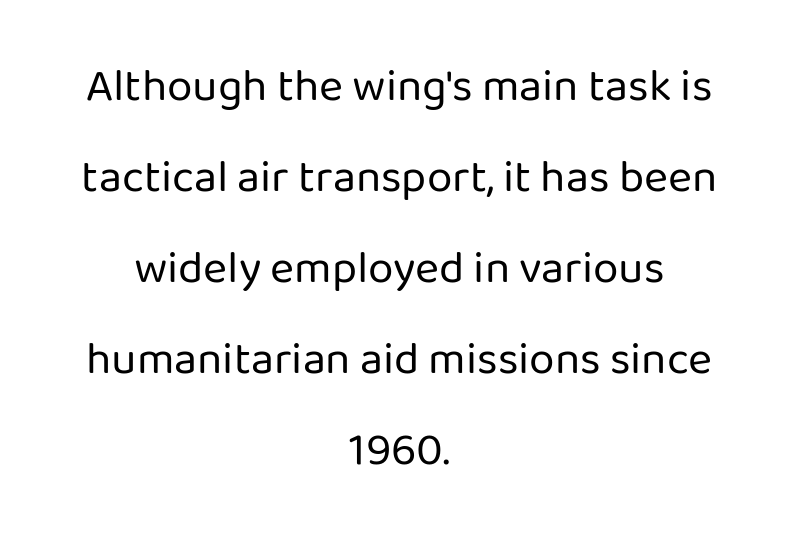
A quiet, ordinary-to-light weight characterises the typeface. The passage shown has conventional tracking throughout. Quick note: underline off. Visually the block forms a symmetrical silhouette, jagged on both flanks. The text was rendered using a sans face with plain stroke endings. The passage shown is typed in a proportional face where columns would drift.
